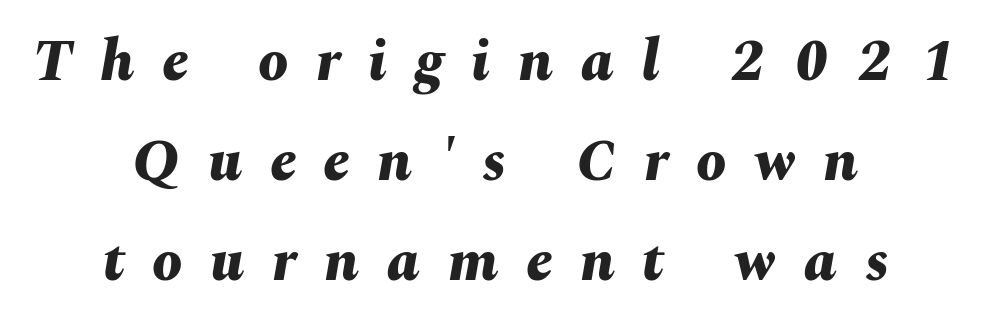
Q: Is the text bold? A: Yes.
Q: Is the text italic (slanted)? A: Yes, it leans right by about 10 degrees.
Q: Is the text underlined? A: No.
Q: How is the paragraph aligned? A: Centered.
Q: Is the spacing between letters normal or unusually wide? A: Unusually wide.
Q: Is the spacing between lines tight, normal or loose? A: Normal.
Q: Width (condensed, normal, or wide)? A: Normal.
Q: Stroke contrast? A: Medium.
Q: x-height? A: Medium.
Q: Monospaced? A: No.
